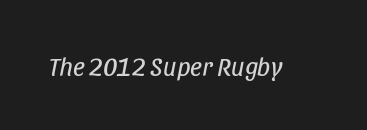
The image shows 26 px text type, italic (leaning right); set normal letter spacing, not underlined.
